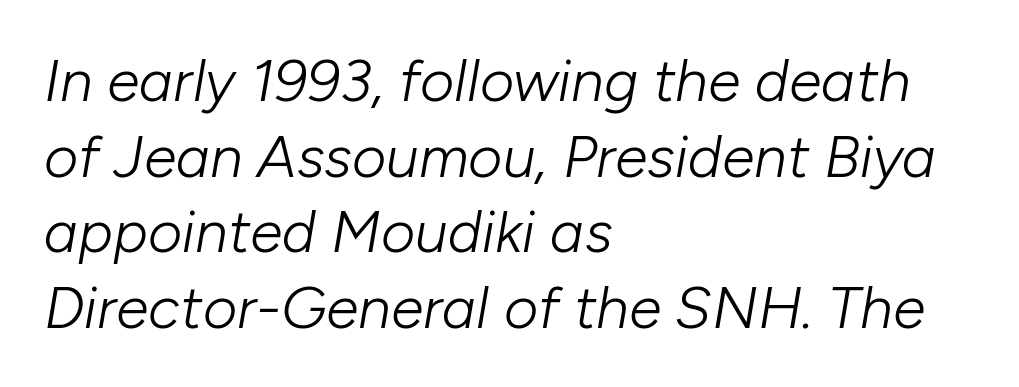
{"italic": "yes", "lean": "right", "slant_degrees": 10, "bold": "no", "weight": "light", "width": "normal", "stroke_contrast": "low", "x_height": "medium", "monospaced": "no", "underline": "no", "align": "left", "line_spacing": "normal", "line_spacing_ratio": 1.28, "letter_spacing": "normal", "letter_spacing_em": 0.0, "glyph_px": 59}
